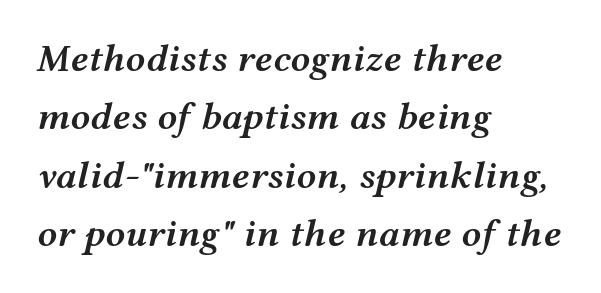
The image shows 39 px semibold, wide type, italic (leaning right); set left-aligned, normal line spacing (1.5x), normal letter spacing, not underlined; medium stroke contrast and a medium x-height.
